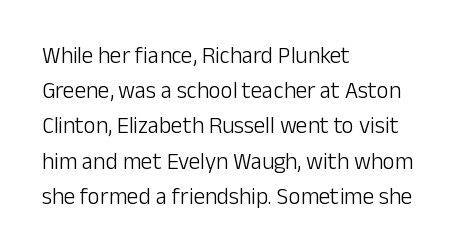
{"italic": "no", "bold": "no", "underline": "no", "align": "left", "line_spacing": "normal", "line_spacing_ratio": 1.53, "letter_spacing": "normal", "letter_spacing_em": 0.0, "glyph_px": 23}
